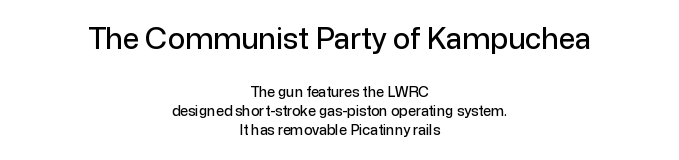
Nothing sits at the stroke ends, so this counts as sans-serif. Between these two stacked blocks, the higher one wins on size. The face used here is proportionally spaced, like ordinary book or web type. The tracking reads as untouched default to a designer's eye.
